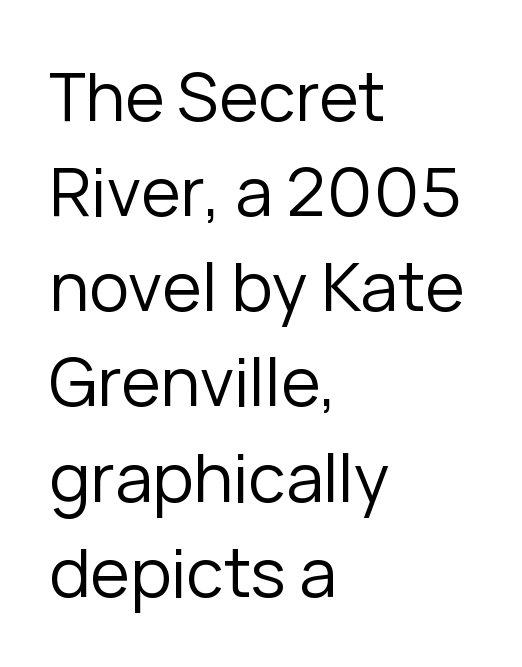
{"serif": "no", "italic": "no", "bold": "no", "weight": "regular", "width": "normal", "stroke_contrast": "low", "x_height": "medium", "monospaced": "no", "underline": "no", "align": "left", "line_spacing": "normal", "line_spacing_ratio": 1.42, "letter_spacing": "normal", "letter_spacing_em": 0.0, "glyph_px": 67}
